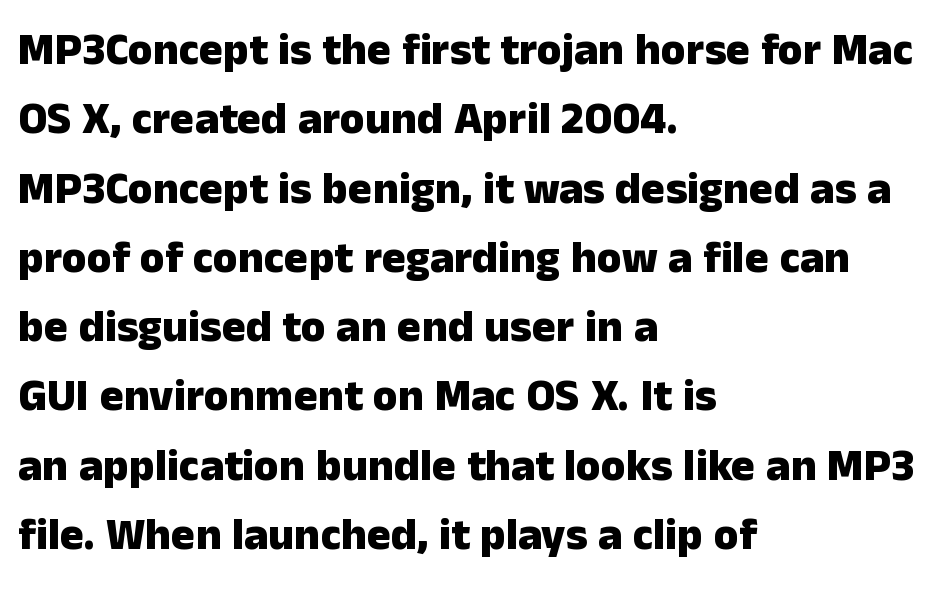
Note: no serifs on the glyphs. The gaps between neighbouring characters are ordinary and unremarkable. Do the characters align in a grid? No, the font is proportional. Alignment: flush left. How would I describe the line gaps? Plain and ordinary. The space beneath each line is pristine and unruled.
